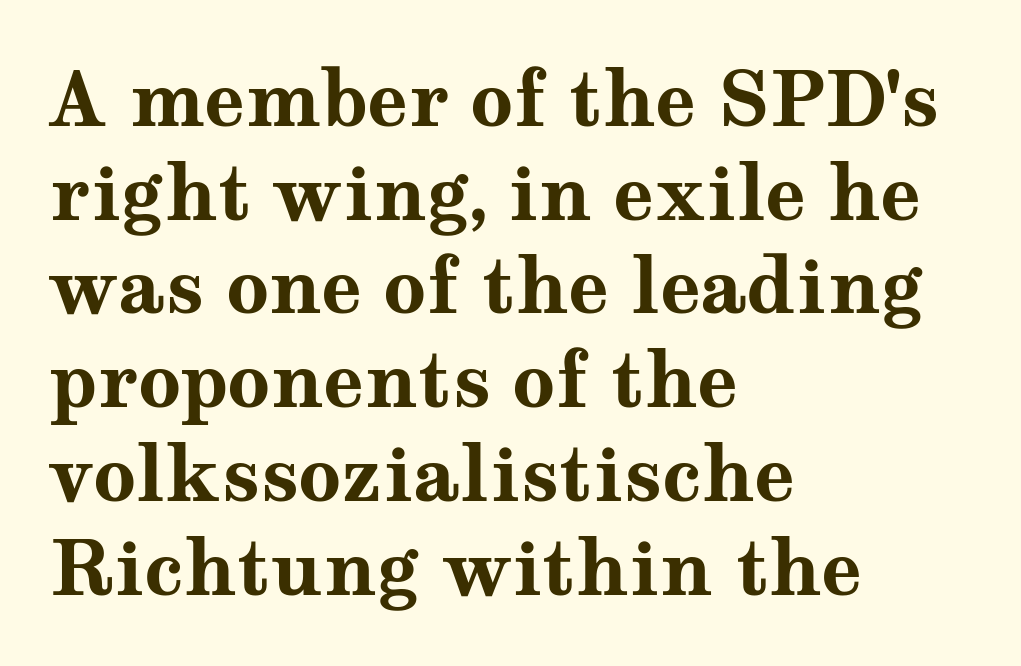
The image shows 75 px bold, wide serif type, upright; set left-aligned, normal line spacing (1.25x), normal letter spacing, not underlined; medium stroke contrast and a medium x-height.
